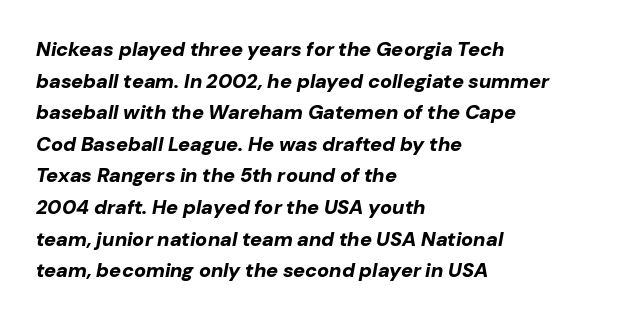
Q: Is the text bold? A: Yes.
Q: Is the text italic (slanted)? A: Yes, it leans right by about 10 degrees.
Q: Is the text underlined? A: No.
Q: How is the paragraph aligned? A: Left-aligned.
Q: Is the spacing between letters normal or unusually wide? A: Normal.
Q: Is the spacing between lines tight, normal or loose? A: Normal.
